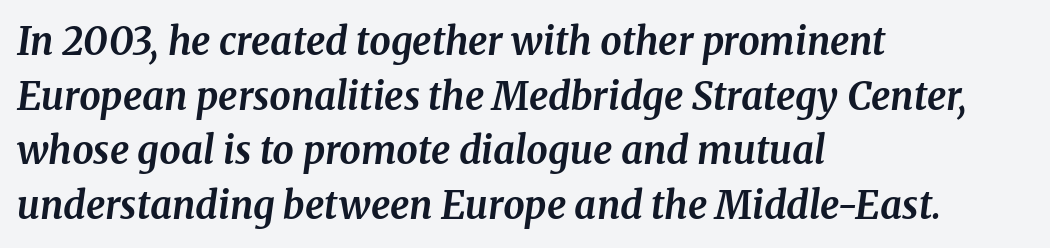
The image shows 38 px bold serif type, italic (leaning right); set left-aligned, normal line spacing (1.44x), normal letter spacing, not underlined; medium stroke contrast and a medium x-height.
